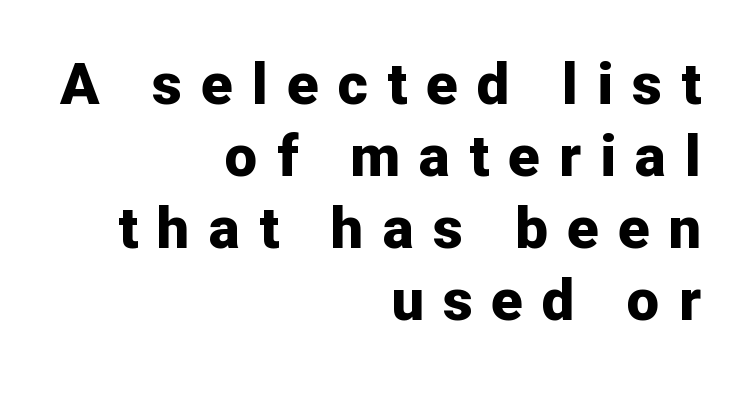
The image shows 58 px bold sans-serif type, upright; set right-aligned, line spacing 1.24x, unusually wide letter spacing (+0.33 em), not underlined; low stroke contrast and a medium x-height.
